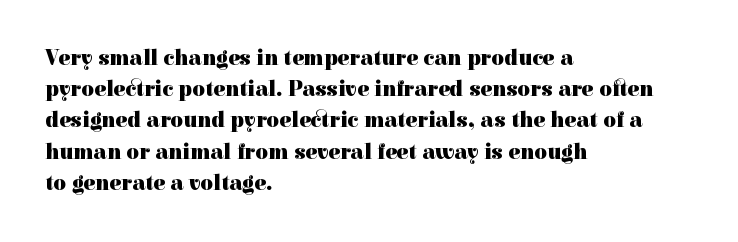
Q: Is the text bold? A: Yes.
Q: Is the text italic (slanted)? A: No, it is upright.
Q: Is the text underlined? A: No.
Q: How is the paragraph aligned? A: Left-aligned.
Q: Is the spacing between letters normal or unusually wide? A: Normal.
Q: Is the spacing between lines tight, normal or loose? A: Normal.
